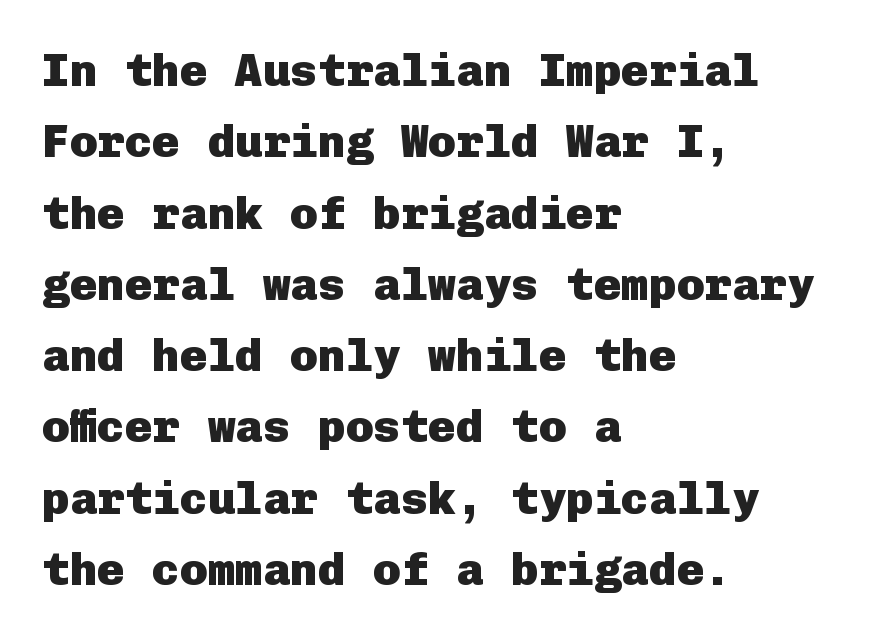
You can tell from the bare stems that sans-serif type was used. Vertical strokes here are truly vertical. Successive baselines arrive at the customary interval. Compared with a centered layout, this one pins lines to the left instead. Heft: maximum for text — a bold.
